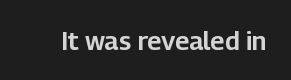
Is there any slant? The stems are plumb. Descenders are the only things crossing below the line. The line texture is even and compact thanks to regular tracking.
